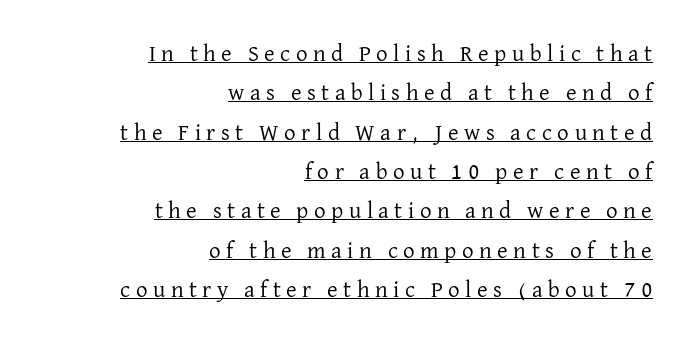
Q: Is the text bold? A: No.
Q: Is the text italic (slanted)? A: No, it is upright.
Q: Is the text underlined? A: Yes.
Q: How is the paragraph aligned? A: Right-aligned.
Q: Is the spacing between letters normal or unusually wide? A: Unusually wide.
